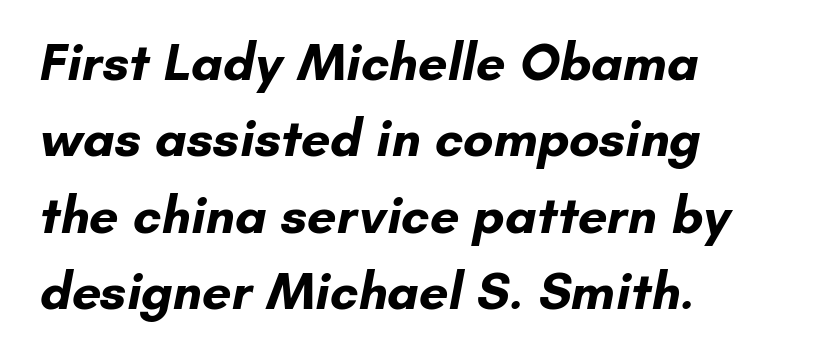
The typesetting leans heavy: a genuine bold. Caption: multi-line text, flush left, ragged right. Vertical spacing — default. The face used here is a sans, in the tradition of grotesques and geometrics.
